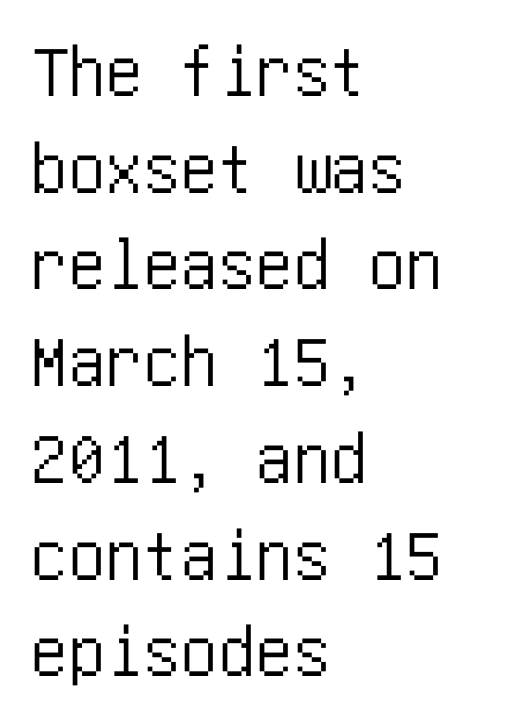
Q: Is the text italic (slanted)? A: No, it is upright.
Q: Is the typeface a serif or a sans-serif typeface? A: Sans-serif.
Q: Is the text underlined? A: No.
Q: How is the paragraph aligned? A: Left-aligned.
Q: Is the spacing between letters normal or unusually wide? A: Normal.
Q: Is the spacing between lines tight, normal or loose? A: Normal.
Q: Width (condensed, normal, or wide)? A: Condensed.
Q: Stroke contrast? A: Low.
Q: x-height? A: Large.
